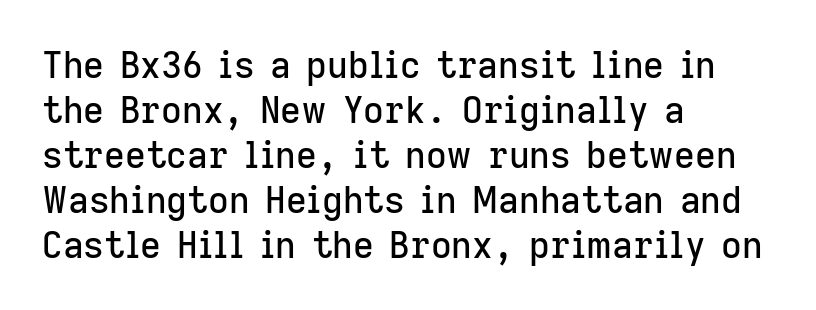
Q: Is the text italic (slanted)? A: No, it is upright.
Q: Is the typeface a serif or a sans-serif typeface? A: Sans-serif.
Q: Is the text underlined? A: No.
Q: How is the paragraph aligned? A: Left-aligned.
Q: Is the spacing between letters normal or unusually wide? A: Normal.
Q: Is the spacing between lines tight, normal or loose? A: Normal.
Q: Width (condensed, normal, or wide)? A: Normal.
Q: Stroke contrast? A: Low.
Q: x-height? A: Medium.
Q: Monospaced? A: No.
